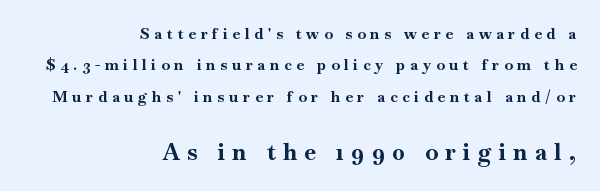
The strip under each line holds only bare page. Is the type bold? Yes — the strokes are clearly thick and heavy. Summary of vertical rhythm: relaxed, with wide interline spacing. When letters stand straight like this, we call the style roman or upright. A student would call this right alignment; a typographer would say flush right, rag left.
